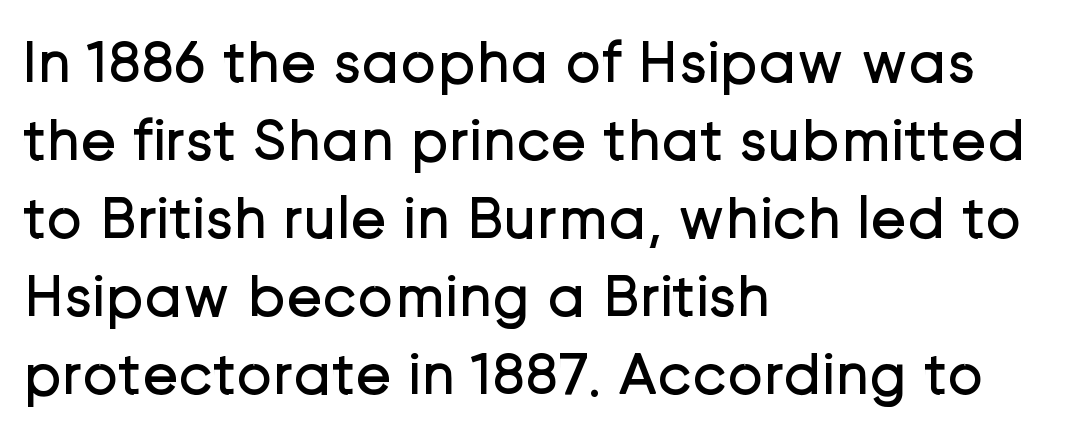
Line starts are locked; line ends wander. The letters look calm and open, with moderate or lighter stems. This sample has the flowing, uneven cadence of proportional lettering. The space directly below the letters is spotless. Unlike italic type, these characters show no tilt at all.
